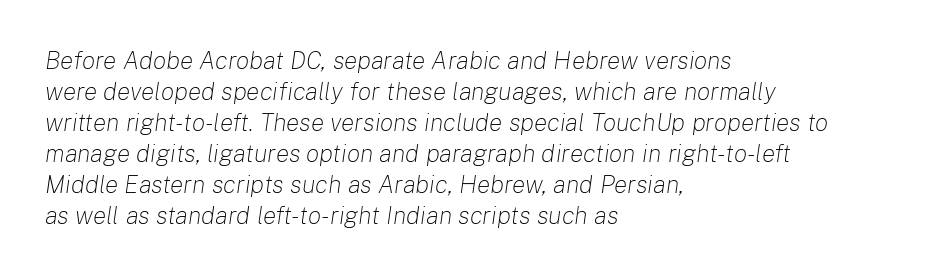
Q: Is the text bold? A: No.
Q: Is the text italic (slanted)? A: Yes, it leans right by about 8 degrees.
Q: Is the text underlined? A: No.
Q: How is the paragraph aligned? A: Left-aligned.
Q: Is the spacing between letters normal or unusually wide? A: Normal.
